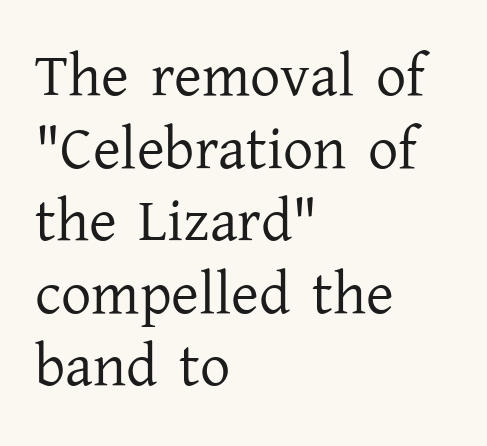
You could not count columns in this text — the font is proportionally spaced. Default kerning and tracking; the words read as compact shapes. The weight tops out at a normal text grade. The characters display serif detailing at their extremities. The font's upright variant was chosen for this text.
